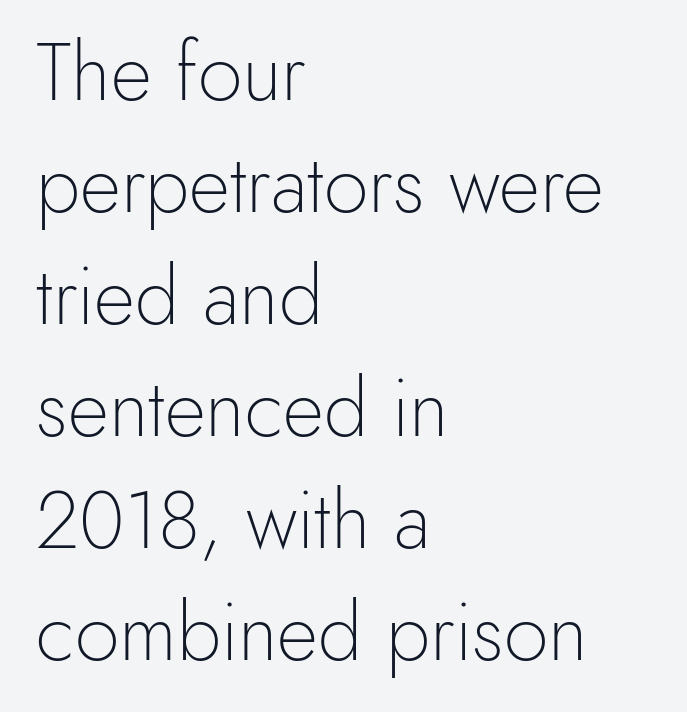
{"serif": "no", "italic": "no", "bold": "no", "weight": "light", "width": "normal", "x_height": "small", "monospaced": "no", "underline": "no", "align": "left", "line_spacing": "normal", "line_spacing_ratio": 1.4, "letter_spacing": "normal", "letter_spacing_em": 0.0, "glyph_px": 80}
